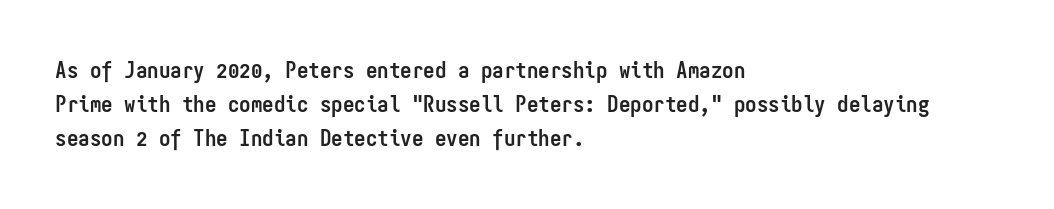
The image shows 23 px bold type, upright; set left-aligned, normal line spacing (1.48x), normal letter spacing, not underlined.
